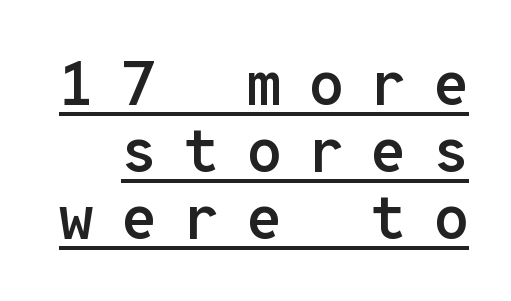
Look at the stroke-to-counter ratio: somewhat heavy, a semibold. Substantial extra tracking has been applied to these lines. The designer dialed line spacing down below the default. Every word sits above its own underline. Do the characters align in a grid? Yes, the font is monospaced. Examine the stroke ends and you'll find no serifs.
